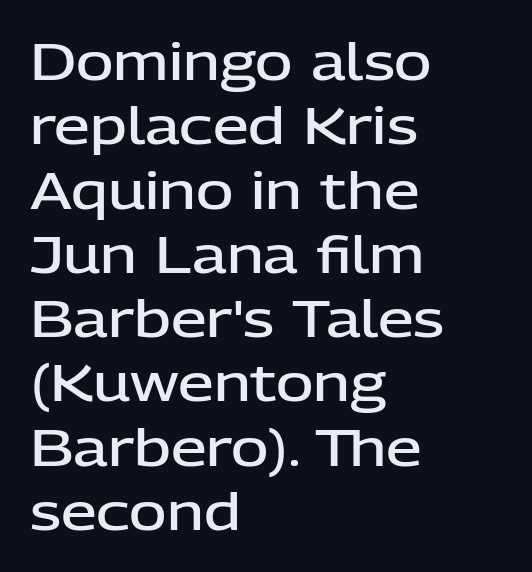
{"serif": "no", "italic": "no", "bold": "semi", "weight": "semibold", "width": "normal", "stroke_contrast": "low", "x_height": "medium", "monospaced": "no", "underline": "no", "align": "left", "line_spacing": "normal", "line_spacing_ratio": 1.26, "letter_spacing": "normal", "letter_spacing_em": 0.0, "glyph_px": 51}
